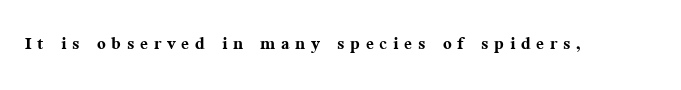
These words are printed bold, with thick strokes throughout. The rendering inserts visible extra space after every character. Nobody drew a line under any word here. The letters stand upright; this is a roman face.
